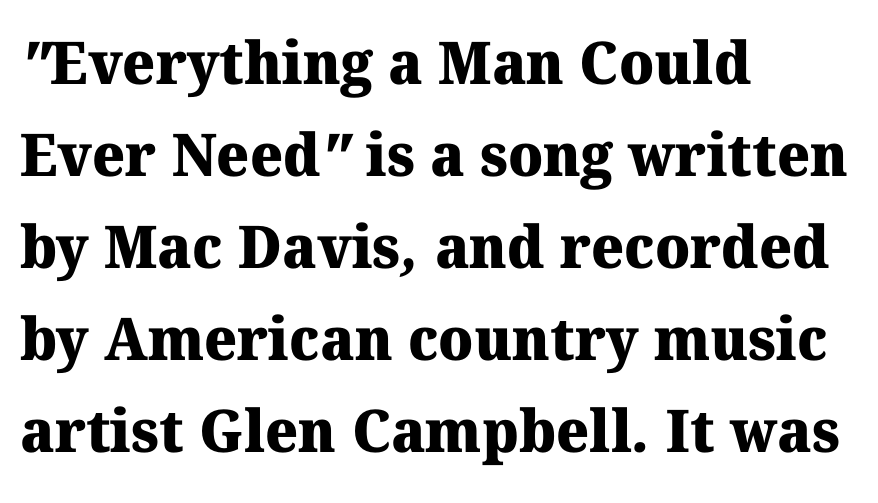
Q: Is the text bold? A: Yes.
Q: Is the typeface a serif or a sans-serif typeface? A: Serif.
Q: Is the text underlined? A: No.
Q: How is the paragraph aligned? A: Left-aligned.
Q: Is the spacing between letters normal or unusually wide? A: Normal.
Q: Is the spacing between lines tight, normal or loose? A: Normal.
Q: Width (condensed, normal, or wide)? A: Normal.
Q: Stroke contrast? A: Medium.
Q: x-height? A: Medium.
Q: Monospaced? A: No.
